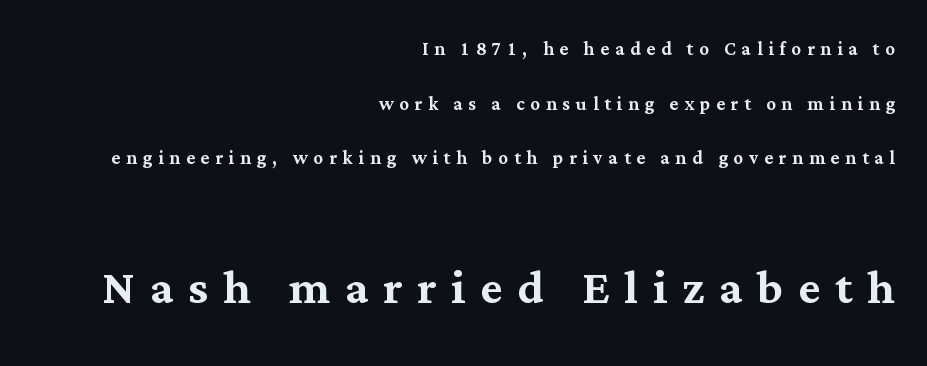
The image shows 61 px serif type, upright; set right-aligned, loose line spacing (2.28x), unusually wide letter spacing (+0.24 em), not underlined; the second (bottom) block is 2.54x larger; medium stroke contrast and a medium x-height.
